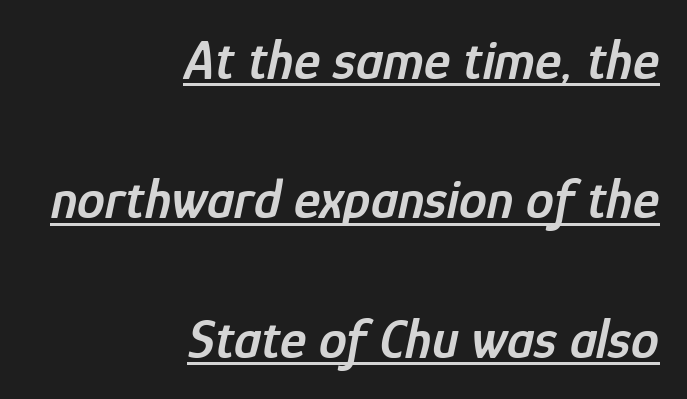
Q: Is the text bold? A: Semi-bold.
Q: Is the text italic (slanted)? A: Yes, it leans right by about 12 degrees.
Q: Is the text underlined? A: Yes.
Q: How is the paragraph aligned? A: Right-aligned.
Q: Is the spacing between letters normal or unusually wide? A: Normal.
Q: Is the spacing between lines tight, normal or loose? A: Loose.
Q: Width (condensed, normal, or wide)? A: Condensed.
Q: Stroke contrast? A: Low.
Q: x-height? A: Medium.
Q: Monospaced? A: No.
